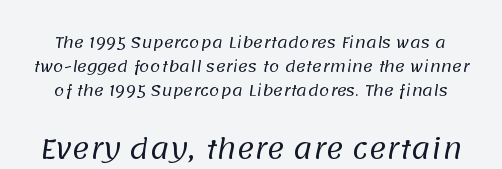
Q: Is the text bold? A: No.
Q: Is the text underlined? A: No.
Q: Is the spacing between letters normal or unusually wide? A: Normal.
Q: Is the spacing between lines tight, normal or loose? A: Normal.
Q: Which block of text is set in a larger size, the first (top) or the second (bottom)? A: The second (bottom) one.
